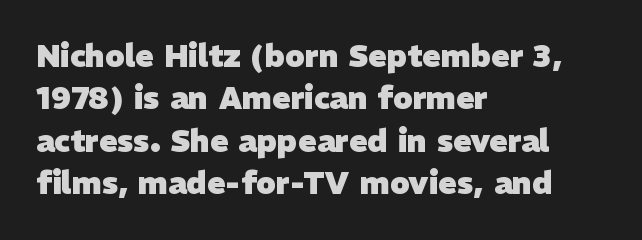
Q: Is the text bold? A: Yes.
Q: Is the typeface a serif or a sans-serif typeface? A: Sans-serif.
Q: Is the text underlined? A: No.
Q: How is the paragraph aligned? A: Left-aligned.
Q: Is the spacing between letters normal or unusually wide? A: Normal.
Q: Is the spacing between lines tight, normal or loose? A: Normal.
Q: Width (condensed, normal, or wide)? A: Normal.
Q: Stroke contrast? A: Low.
Q: x-height? A: Medium.
Q: Monospaced? A: No.
